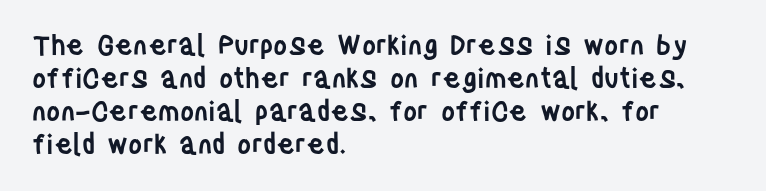
The image shows 27 px text type, upright; set left-aligned, line spacing 1.22x, normal letter spacing, not underlined.
